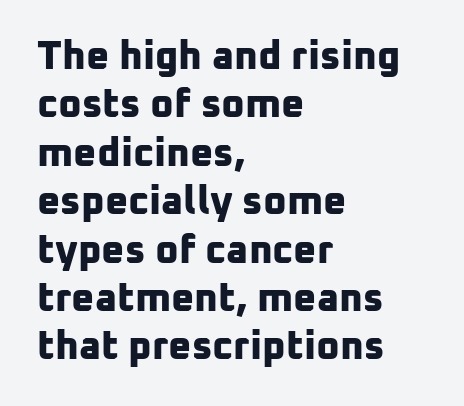
Q: Is the text bold? A: Yes.
Q: Is the typeface a serif or a sans-serif typeface? A: Sans-serif.
Q: Is the text underlined? A: No.
Q: How is the paragraph aligned? A: Left-aligned.
Q: Is the spacing between letters normal or unusually wide? A: Normal.
Q: Width (condensed, normal, or wide)? A: Normal.
Q: Stroke contrast? A: Low.
Q: x-height? A: Medium.
Q: Monospaced? A: No.
